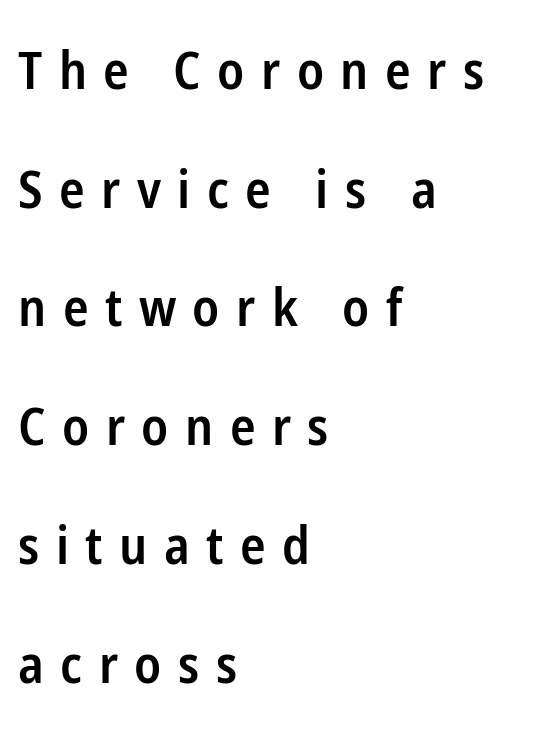
{"serif": "no", "italic": "no", "bold": "semi", "weight": "semibold", "width": "condensed", "stroke_contrast": "low", "x_height": "medium", "monospaced": "no", "underline": "no", "align": "left", "line_spacing": "loose", "line_spacing_ratio": 2.24, "letter_spacing": "wide", "letter_spacing_em": 0.31, "glyph_px": 53}
